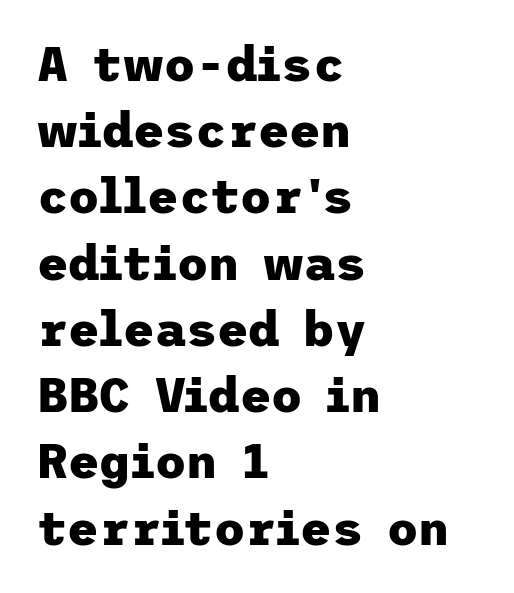
The image shows 48 px heavy sans-serif type, upright; set left-aligned, normal line spacing (1.38x), normal letter spacing, not underlined; low stroke contrast and a medium x-height.
